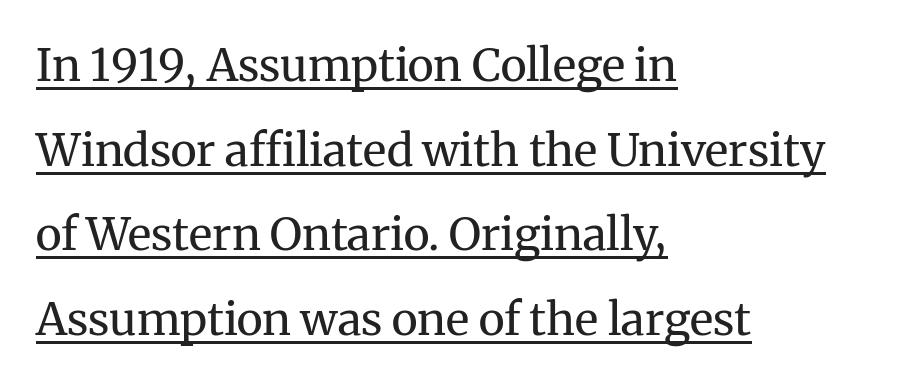
{"serif": "yes", "italic": "no", "bold": "no", "weight": "regular", "width": "normal", "stroke_contrast": "medium", "x_height": "medium", "monospaced": "no", "underline": "yes", "align": "left", "line_spacing_ratio": 1.88, "letter_spacing": "normal", "letter_spacing_em": 0.0, "glyph_px": 45}
